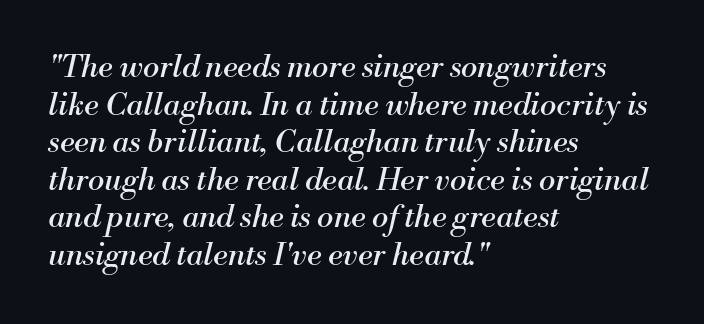
No extra ink here — the face is not bold. Each letter keeps its own natural width here, so spacing adapts to shape. Nobody drew a line under any word here. The designer went with a serif here, giving each stem small feet.
